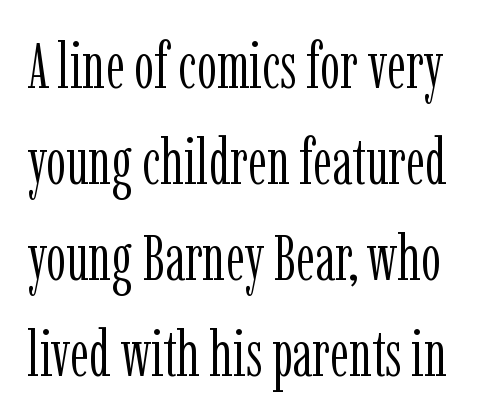
Is this a fixed-width face? No — the glyphs have proportional, varying widths. Short note: letters normally spaced. When letters stand straight like this, we call the style roman or upright. Beneath every word, the page is bare.
